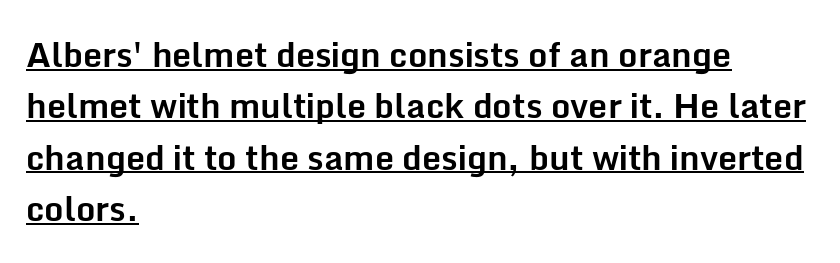
I'd call this a sans setting — the letters go barefoot. The rows are spaced the way most documents space them. This is heavy type, rendered in bold. If you drew a line through each stem, it would be perfectly vertical. Here the designer chose a conventional face with non-uniform glyph widths.
